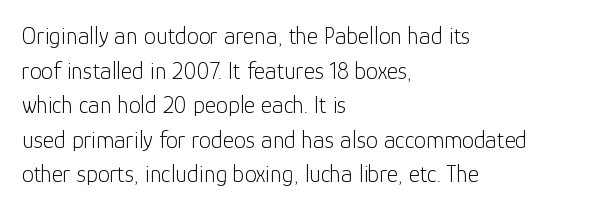
Regarding leading, the lines here are spaced in the standard way. The letters look calm and open, with moderate or lighter stems. Layout note: lines flush left. The rendering keeps characters at their native spacing. The lettering stays uniformly vertical, giving the passage a roman look. Underline: absent.
